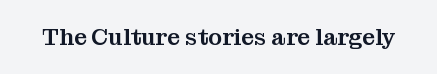
{"italic": "no", "underline": "no", "letter_spacing": "normal", "letter_spacing_em": 0.0, "glyph_px": 23}
